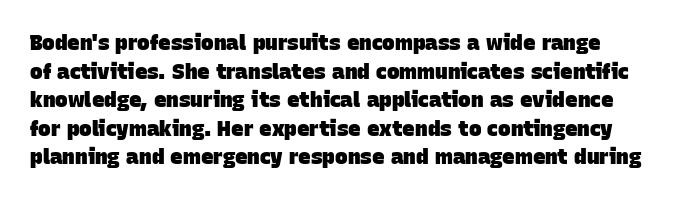
{"bold": "yes", "underline": "no", "line_spacing": "normal", "line_spacing_ratio": 1.36, "letter_spacing": "normal", "letter_spacing_em": 0.0, "glyph_px": 21}
